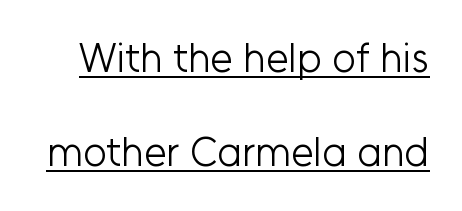
{"serif": "no", "italic": "no", "bold": "no", "weight": "light", "width": "normal", "stroke_contrast": "low", "x_height": "medium", "monospaced": "no", "underline": "yes", "line_spacing": "loose", "line_spacing_ratio": 2.3, "letter_spacing": "normal", "letter_spacing_em": 0.0, "glyph_px": 41}
